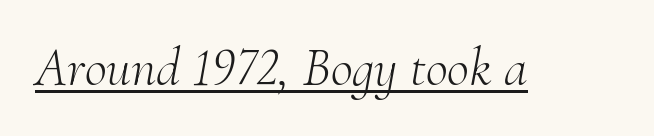
This is not heavy type; no bold has been used. Caption: lettering with a line underneath. The passage shown is typed in a proportional face where columns would drift. The passage shown has conventional tracking throughout. Is this a sans? No — the strokes have serifs.
